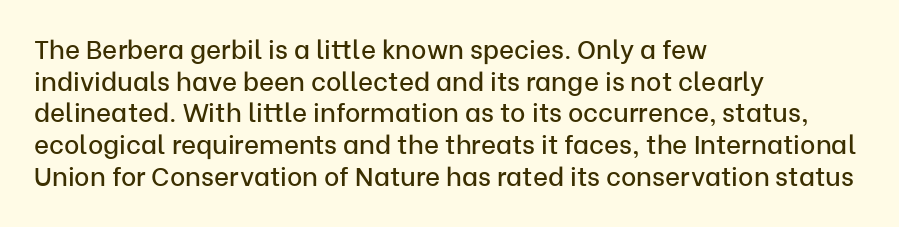
{"italic": "no", "underline": "no", "align": "left", "line_spacing_ratio": 1.22, "letter_spacing": "normal", "letter_spacing_em": 0.0, "glyph_px": 26}
